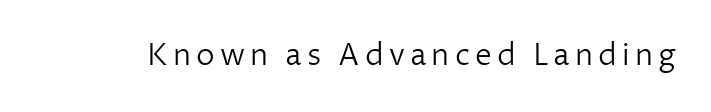
{"serif": "no", "italic": "no", "bold": "no", "weight": "light", "width": "normal", "stroke_contrast": "low", "x_height": "medium", "monospaced": "no", "underline": "no", "glyph_px": 30}
